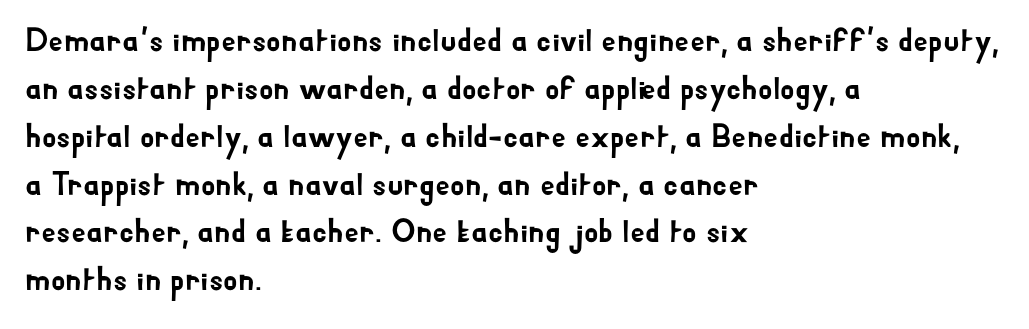
{"serif": "no", "italic": "no", "width": "normal", "stroke_contrast": "low", "x_height": "small", "monospaced": "no", "underline": "no", "align": "left", "line_spacing": "normal", "line_spacing_ratio": 1.45, "letter_spacing": "normal", "letter_spacing_em": 0.0, "glyph_px": 33}
